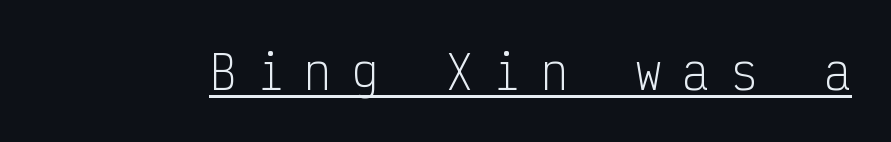
You could only call the tracking loose — the letters float apart. Unbolded letterforms with no extra heft. The font's upright variant was chosen for this text. Looks like terminal output: every glyph gets an equal slot. Check the space under the baseline: a stroke is drawn there. Classification — sans serif.
